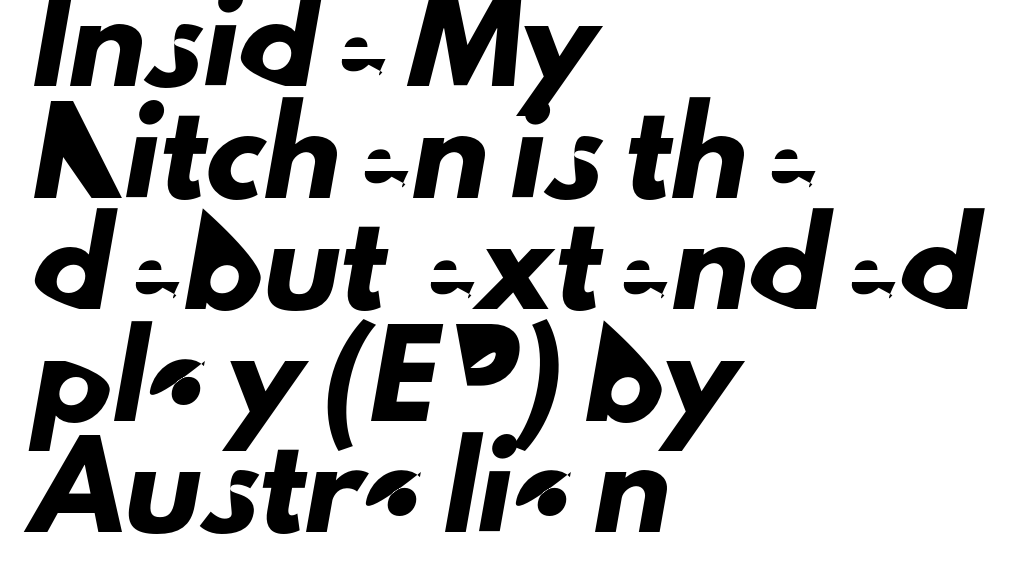
{"serif": "no", "width": "normal", "stroke_contrast": "low", "x_height": "small", "monospaced": "no", "underline": "no", "align": "left", "line_spacing": "normal", "line_spacing_ratio": 1.43, "letter_spacing": "normal", "letter_spacing_em": 0.0, "glyph_px": 78}
